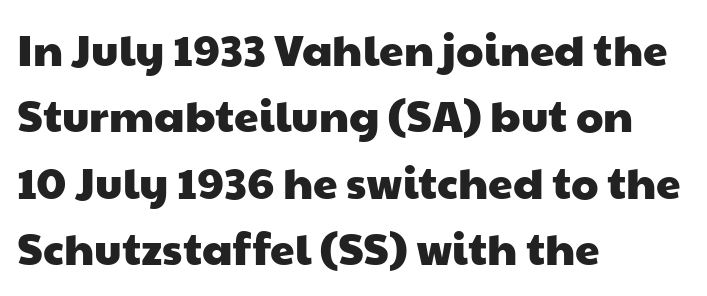
The image shows 44 px wide sans-serif type; set left-aligned, normal line spacing (1.51x), normal letter spacing, not underlined; low stroke contrast and a medium x-height.
